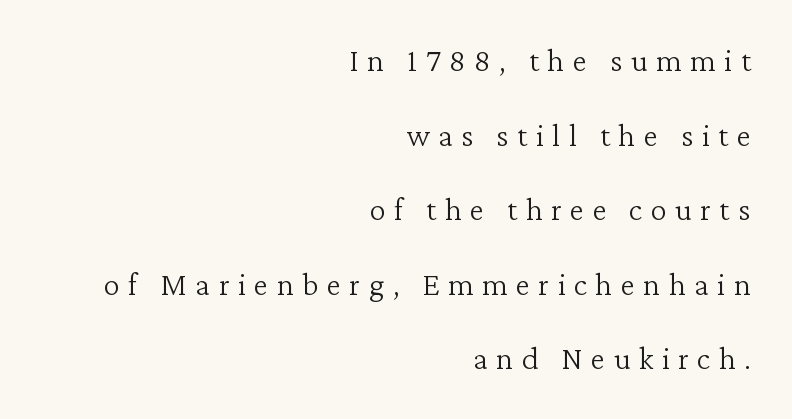
{"serif": "yes", "italic": "no", "bold": "no", "weight": "light", "width": "normal", "stroke_contrast": "low", "x_height": "medium", "monospaced": "no", "underline": "no", "align": "right", "line_spacing": "loose", "line_spacing_ratio": 2.26, "letter_spacing": "wide", "letter_spacing_em": 0.25, "glyph_px": 33}
